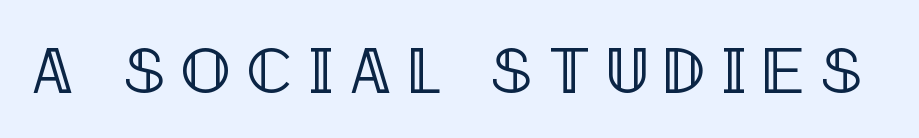
The image shows 66 px condensed type, upright; set unusually wide letter spacing (+0.24 em), not underlined; a large x-height.
